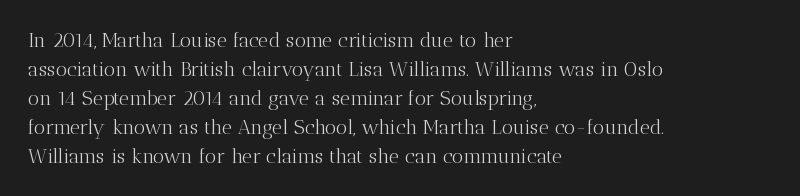
Q: Is the text bold? A: No.
Q: Is the text italic (slanted)? A: No, it is upright.
Q: Is the text underlined? A: No.
Q: How is the paragraph aligned? A: Left-aligned.
Q: Is the spacing between letters normal or unusually wide? A: Normal.
Q: Is the spacing between lines tight, normal or loose? A: Normal.
